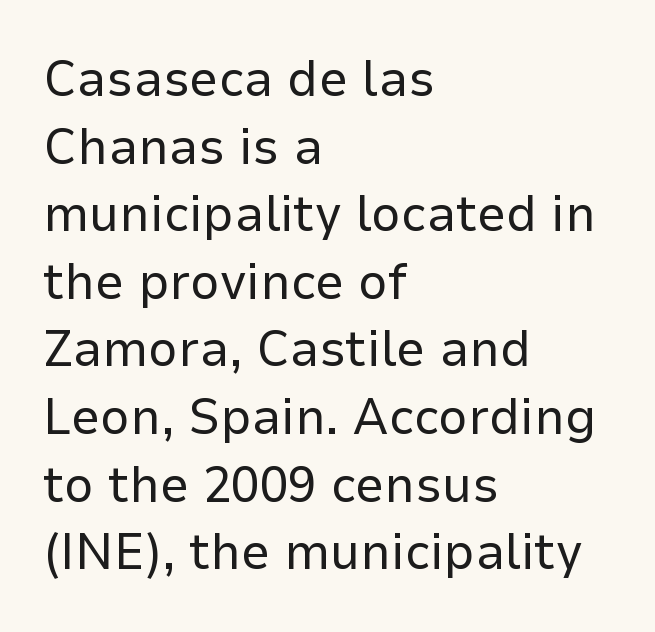
{"serif": "no", "italic": "no", "bold": "no", "weight": "regular", "width": "normal", "stroke_contrast": "low", "x_height": "medium", "monospaced": "no", "underline": "no", "align": "left", "line_spacing": "normal", "line_spacing_ratio": 1.3, "letter_spacing": "normal", "letter_spacing_em": 0.0, "glyph_px": 52}
